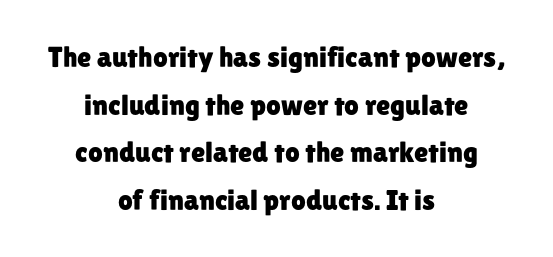
The image shows 29 px sans-serif type, upright; set centered, normal line spacing (1.64x), normal letter spacing, not underlined; low stroke contrast and a medium x-height.
